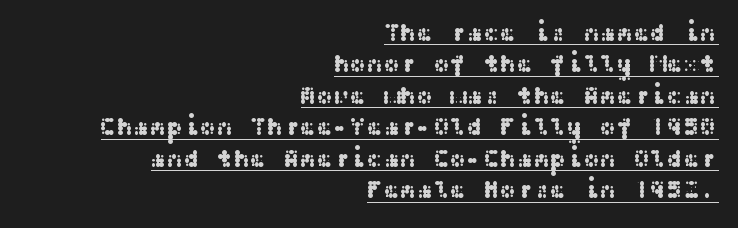
Normally led — the rows are evenly, conventionally spaced. Nope, not italic — everything's standing straight. The letters sit at their default tracking, neither squeezed nor spread. The lettering is marked with a stroke running underneath it.
